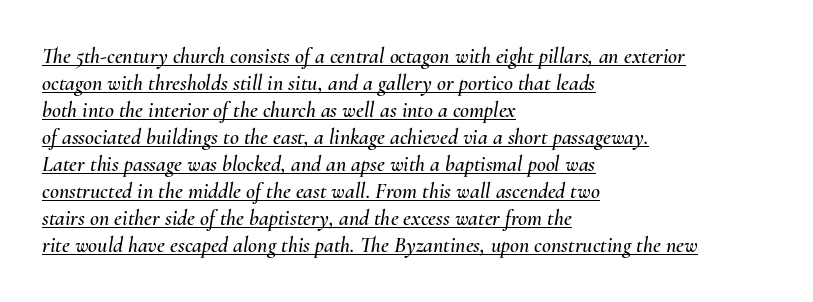
Quick note: italic. Letter spacing: default. In CSS terms this would be text-align: left. Check the space under the baseline: a stroke is drawn there.
